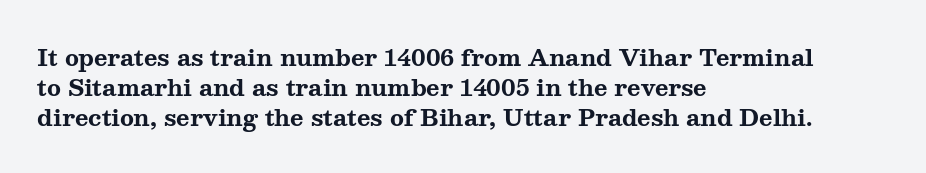
Designer's note — italics off, roman on. Clear beneath every line of the passage. Set as a true bold cut, around the 700 mark. How would I describe the line gaps? Plain and ordinary.
